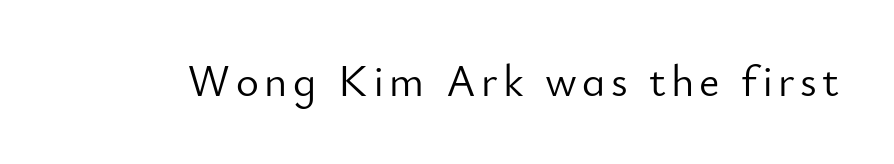
Serifs: no, the terminals of the letterforms are clean. The type sits square on the baseline with zero lean. Spacing verdict: proportional, widths tailored to each character. Decoration check: the copy has no underline.
